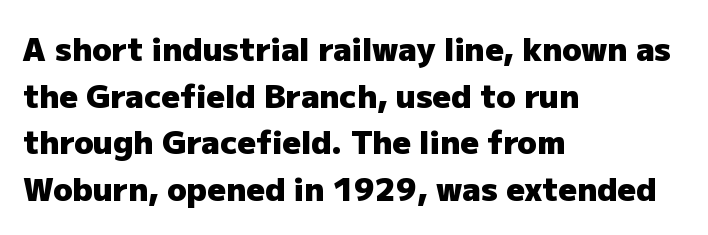
Compared with a centered layout, this one pins lines to the left instead. The type family on display is of the sans-serif kind. The specimen omits any rule beneath the text block's lines. Compared with typical paragraphs, the rows here are spaced about the same. Plenty of ink on the page — the face is bold.
